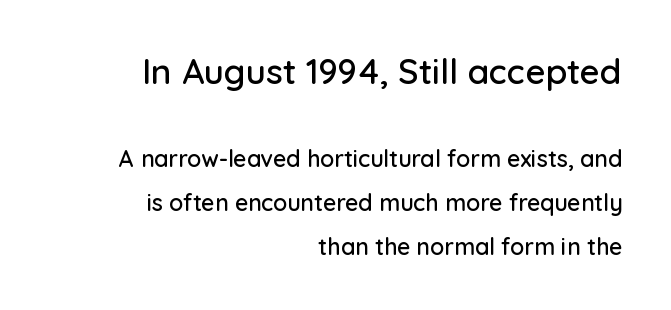
Q: Is the text italic (slanted)? A: No, it is upright.
Q: Is the typeface a serif or a sans-serif typeface? A: Sans-serif.
Q: Is the text underlined? A: No.
Q: How is the paragraph aligned? A: Right-aligned.
Q: Is the spacing between letters normal or unusually wide? A: Normal.
Q: Is the spacing between lines tight, normal or loose? A: Loose.
Q: Which block of text is set in a larger size, the first (top) or the second (bottom)? A: The first (top) one.
Q: Width (condensed, normal, or wide)? A: Normal.
Q: Stroke contrast? A: Low.
Q: x-height? A: Medium.
Q: Monospaced? A: No.
